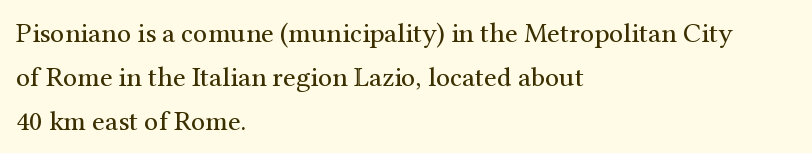
Q: Is the text bold? A: No.
Q: Is the text italic (slanted)? A: No, it is upright.
Q: Is the typeface a serif or a sans-serif typeface? A: Serif.
Q: Is the text underlined? A: No.
Q: How is the paragraph aligned? A: Left-aligned.
Q: Is the spacing between letters normal or unusually wide? A: Normal.
Q: Is the spacing between lines tight, normal or loose? A: Normal.
Q: Width (condensed, normal, or wide)? A: Normal.
Q: Stroke contrast? A: Medium.
Q: x-height? A: Medium.
Q: Monospaced? A: No.
